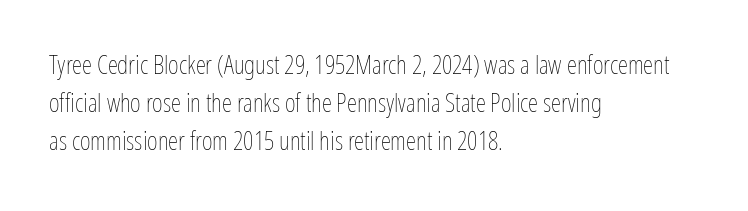
The vertical gap from one line to the next is medium. Quick note: underline off. The characters are drawn with everyday or finer stroke widths. A typesetter would mark this as roman, not italic. Caption: multi-line text, flush left, ragged right.
